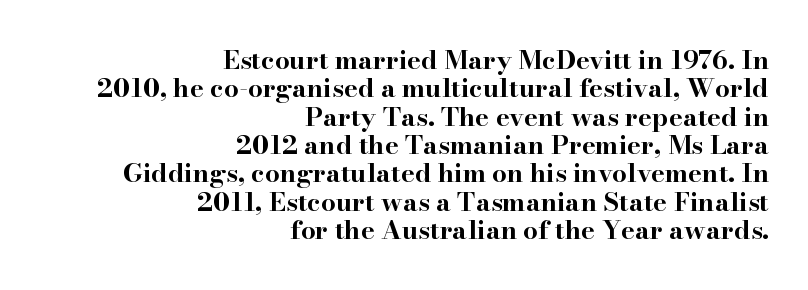
Q: Is the text bold? A: Yes.
Q: Is the text italic (slanted)? A: No, it is upright.
Q: Is the text underlined? A: No.
Q: How is the paragraph aligned? A: Right-aligned.
Q: Is the spacing between letters normal or unusually wide? A: Normal.
Q: Is the spacing between lines tight, normal or loose? A: Tight.
